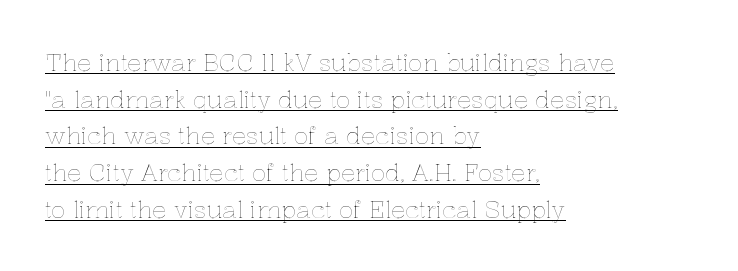
Q: Is the text italic (slanted)? A: No, it is upright.
Q: Is the text underlined? A: Yes.
Q: How is the paragraph aligned? A: Left-aligned.
Q: Is the spacing between letters normal or unusually wide? A: Normal.
Q: Is the spacing between lines tight, normal or loose? A: Normal.
